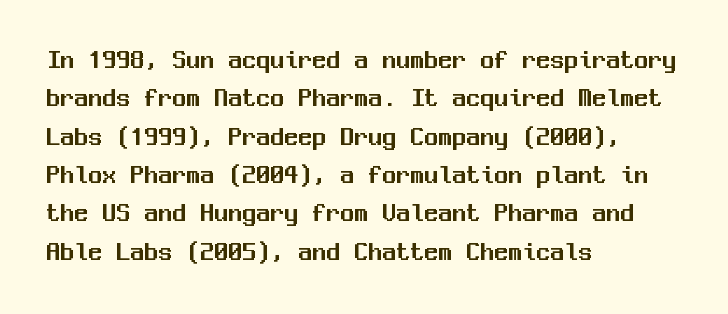
This sample uses plain, unmodified letter spacing. The space directly below the letters is spotless. The passage is arranged the way most books set body copy — flush left. The typeface chosen for these lines omits serifs.
